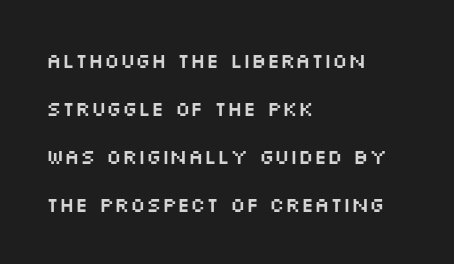
You could fit nearly another row in the gap between these rows. The letterforms sit shoulder to shoulder at normal distance. Type without underlining. Quick note: not italic, upright. Horizontal alignment here is leftward, the default for most running prose.
